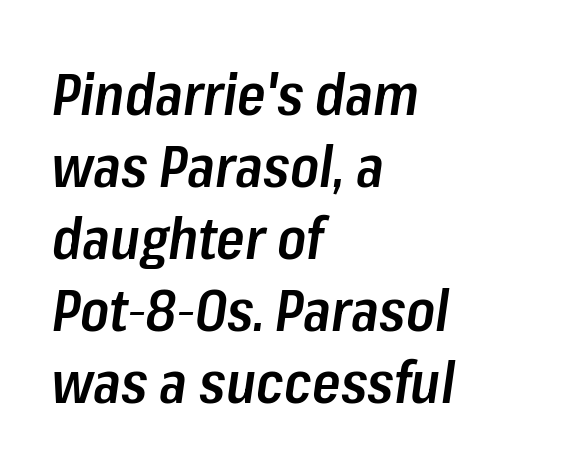
Q: Is the text bold? A: Semi-bold.
Q: Is the text italic (slanted)? A: Yes, it leans right by about 8 degrees.
Q: Is the text underlined? A: No.
Q: How is the paragraph aligned? A: Left-aligned.
Q: Is the spacing between letters normal or unusually wide? A: Normal.
Q: Width (condensed, normal, or wide)? A: Condensed.
Q: Stroke contrast? A: Low.
Q: x-height? A: Medium.
Q: Monospaced? A: No.
